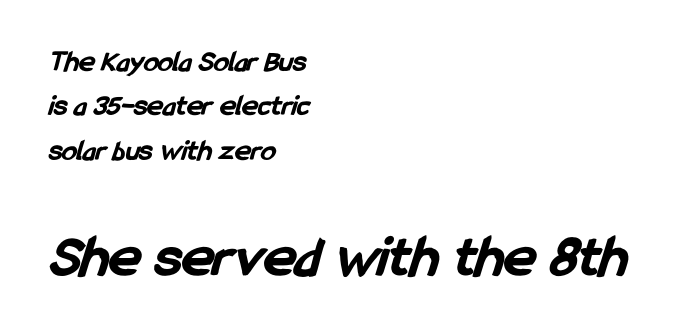
The image shows 60 px bold, condensed sans-serif type; set left-aligned, normal line spacing (1.48x), normal letter spacing, not underlined; the second (bottom) block is 2.0x larger; low stroke contrast and a medium x-height.
